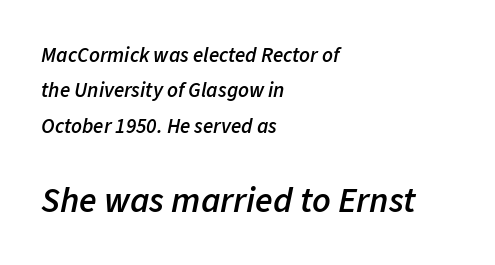
The image shows 36 px semibold type, italic (leaning right); set left-aligned, normal line spacing (1.68x), normal letter spacing, not underlined; the second (bottom) block is 1.71x larger; low stroke contrast and a medium x-height.
